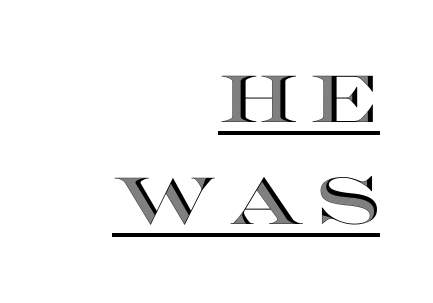
{"italic": "no", "width": "wide", "x_height": "large", "monospaced": "no", "underline": "yes", "align": "right", "line_spacing": "normal", "line_spacing_ratio": 1.55, "glyph_px": 66}
